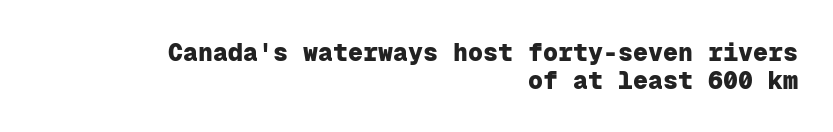
The image shows 25 px bold type, upright; set right-aligned, tight line spacing (1.11x), normal letter spacing, not underlined.
